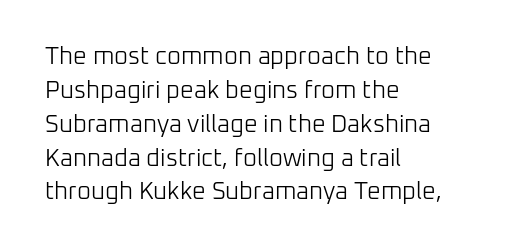
{"italic": "no", "bold": "no", "underline": "no", "align": "left", "line_spacing": "normal", "line_spacing_ratio": 1.41, "letter_spacing": "normal", "letter_spacing_em": 0.0, "glyph_px": 24}
